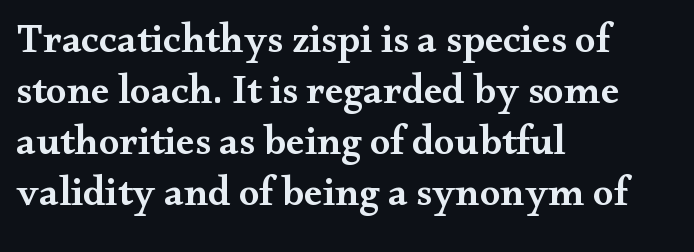
Q: Is the text bold? A: Semi-bold.
Q: Is the text italic (slanted)? A: No, it is upright.
Q: Is the typeface a serif or a sans-serif typeface? A: Serif.
Q: Is the text underlined? A: No.
Q: How is the paragraph aligned? A: Left-aligned.
Q: Is the spacing between letters normal or unusually wide? A: Normal.
Q: Width (condensed, normal, or wide)? A: Wide.
Q: Stroke contrast? A: Medium.
Q: x-height? A: Small.
Q: Monospaced? A: No.
